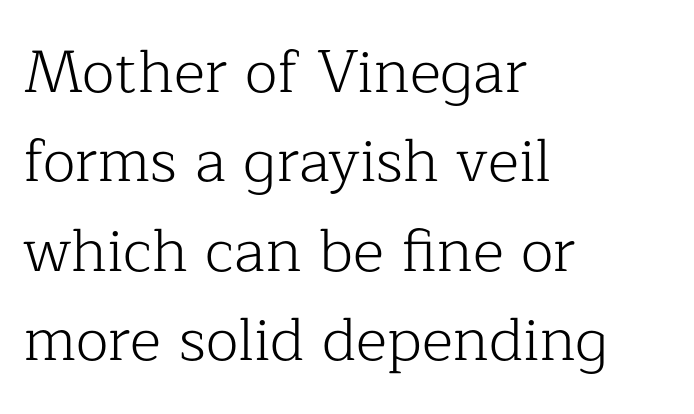
{"serif": "yes", "italic": "no", "bold": "no", "weight": "light", "width": "normal", "stroke_contrast": "low", "x_height": "medium", "monospaced": "no", "underline": "no", "align": "left", "line_spacing": "normal", "line_spacing_ratio": 1.49, "letter_spacing": "normal", "letter_spacing_em": 0.0, "glyph_px": 60}
